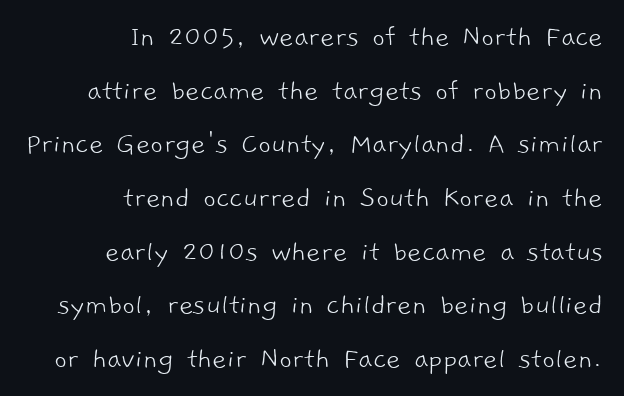
{"serif": "no", "bold": "no", "weight": "light", "width": "normal", "stroke_contrast": "low", "x_height": "medium", "monospaced": "no", "underline": "no", "align": "right", "line_spacing_ratio": 1.73, "letter_spacing": "normal", "letter_spacing_em": 0.0, "glyph_px": 31}
